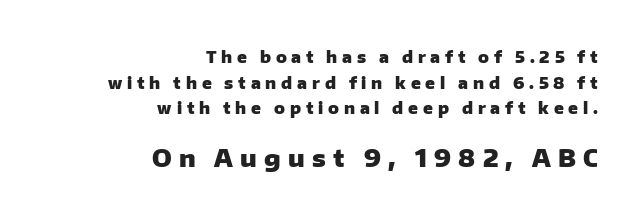
Q: Is the text bold? A: Yes.
Q: Is the text italic (slanted)? A: No, it is upright.
Q: Is the text underlined? A: No.
Q: How is the paragraph aligned? A: Right-aligned.
Q: Is the spacing between letters normal or unusually wide? A: Unusually wide.
Q: Is the spacing between lines tight, normal or loose? A: Normal.
Q: Which block of text is set in a larger size, the first (top) or the second (bottom)? A: The second (bottom) one.
